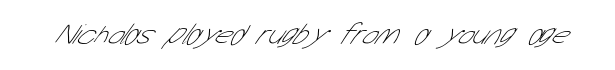
The image shows 29 px thin, condensed sans-serif type; set normal letter spacing, not underlined; low stroke contrast and a medium x-height.
